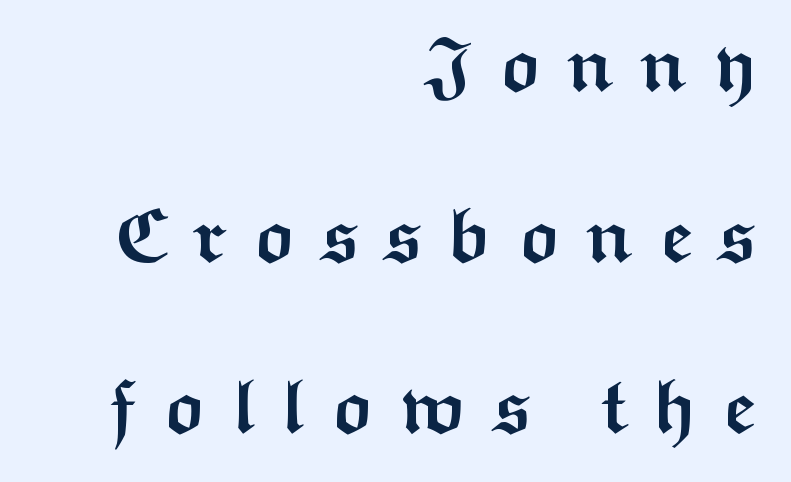
Characters follow at a spacing far wider than the type designer built in. Is this a fixed-width face? No — the glyphs have proportional, varying widths. Every stem runs plumb, perpendicular to the baseline. Is the type bold? Yes — the strokes are clearly thick and heavy.
